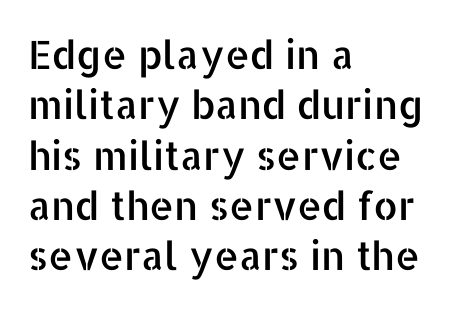
The passage shown is not underscored anywhere. These lines are rendered in a variable-pitch font. Letterform terminals end flat and unadorned throughout the passage. Line beginnings align vertically; line endings do not. You could call the tracking neutral — neither tight nor loose.
